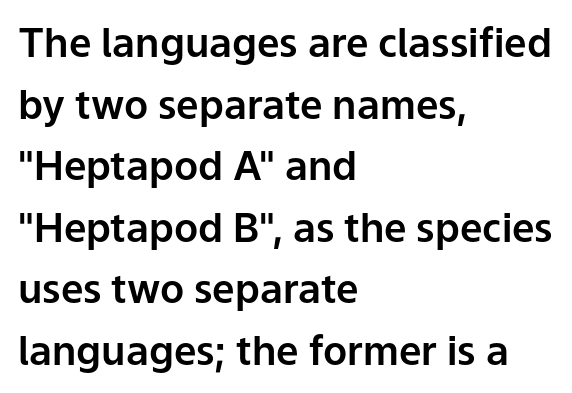
Visually the block forms a straight wall on the left and a jagged coastline on the right. Examine the stroke ends and you'll find no serifs. Underlining? Definitely not there. The face used here is rendered with its standard letterfit. Think of a printed novel: that variable character pitch is what you see here.
